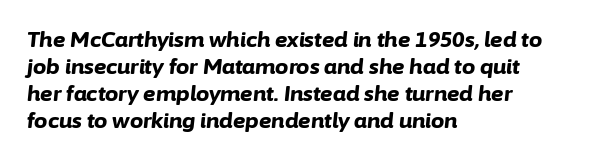
Q: Is the text bold? A: Yes.
Q: Is the text italic (slanted)? A: Yes, it leans right by about 6 degrees.
Q: Is the text underlined? A: No.
Q: How is the paragraph aligned? A: Left-aligned.
Q: Is the spacing between letters normal or unusually wide? A: Normal.
Q: Is the spacing between lines tight, normal or loose? A: Normal.
